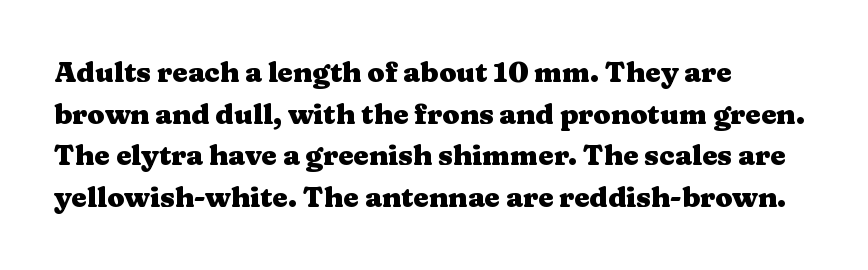
The image shows 28 px heavy, wide serif type, upright; set left-aligned, normal line spacing (1.49x), normal letter spacing, not underlined; medium stroke contrast and a medium x-height.
